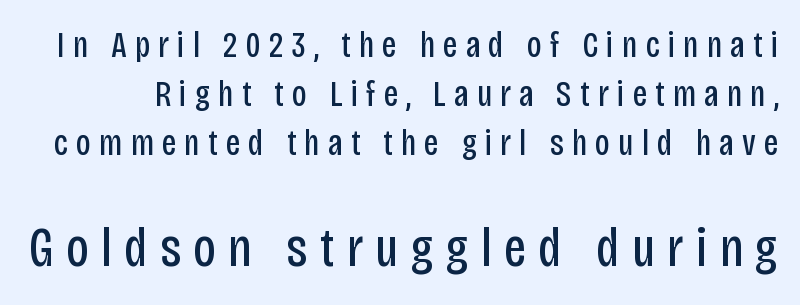
Q: Is the text bold? A: No.
Q: Is the text italic (slanted)? A: No, it is upright.
Q: Is the typeface a serif or a sans-serif typeface? A: Sans-serif.
Q: Is the text underlined? A: No.
Q: Is the spacing between letters normal or unusually wide? A: Unusually wide.
Q: Is the spacing between lines tight, normal or loose? A: Normal.
Q: Which block of text is set in a larger size, the first (top) or the second (bottom)? A: The second (bottom) one.
Q: Width (condensed, normal, or wide)? A: Condensed.
Q: Stroke contrast? A: Low.
Q: x-height? A: Large.
Q: Monospaced? A: No.
